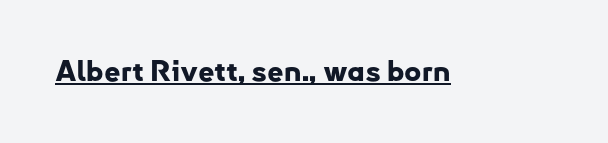
Q: Is the text bold? A: Yes.
Q: Is the text italic (slanted)? A: No, it is upright.
Q: Is the typeface a serif or a sans-serif typeface? A: Sans-serif.
Q: Is the text underlined? A: Yes.
Q: Is the spacing between letters normal or unusually wide? A: Normal.
Q: Width (condensed, normal, or wide)? A: Normal.
Q: Stroke contrast? A: Low.
Q: x-height? A: Small.
Q: Monospaced? A: No.
